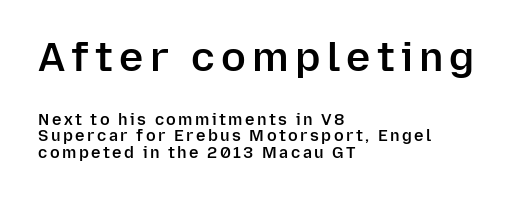
Descender tails drop into unmarked territory. Horizontally, the lines are justified to the leading edge only. Look at the bottom of the vertical strokes: they stop flat, with no serifs. Weight: semibold (demi).
